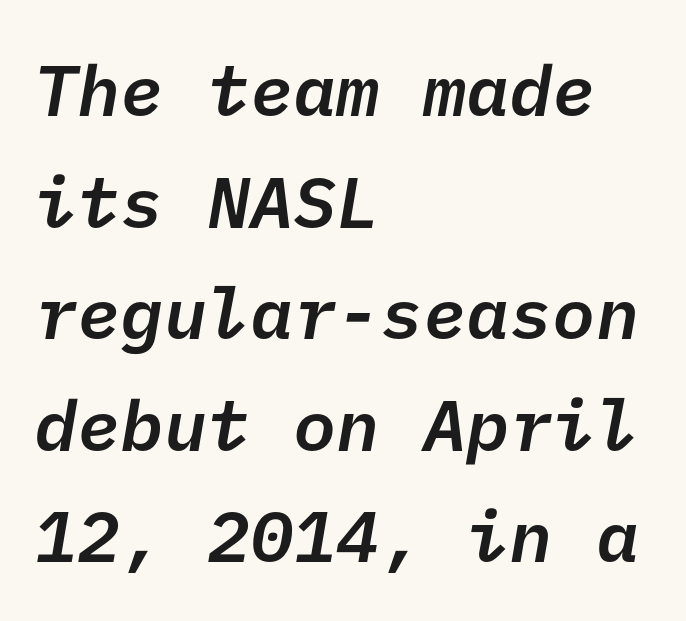
{"serif": "no", "bold": "semi", "weight": "semibold", "width": "normal", "stroke_contrast": "low", "x_height": "medium", "underline": "no", "align": "left", "line_spacing": "normal", "line_spacing_ratio": 1.55, "letter_spacing": "normal", "letter_spacing_em": 0.0, "glyph_px": 72}
